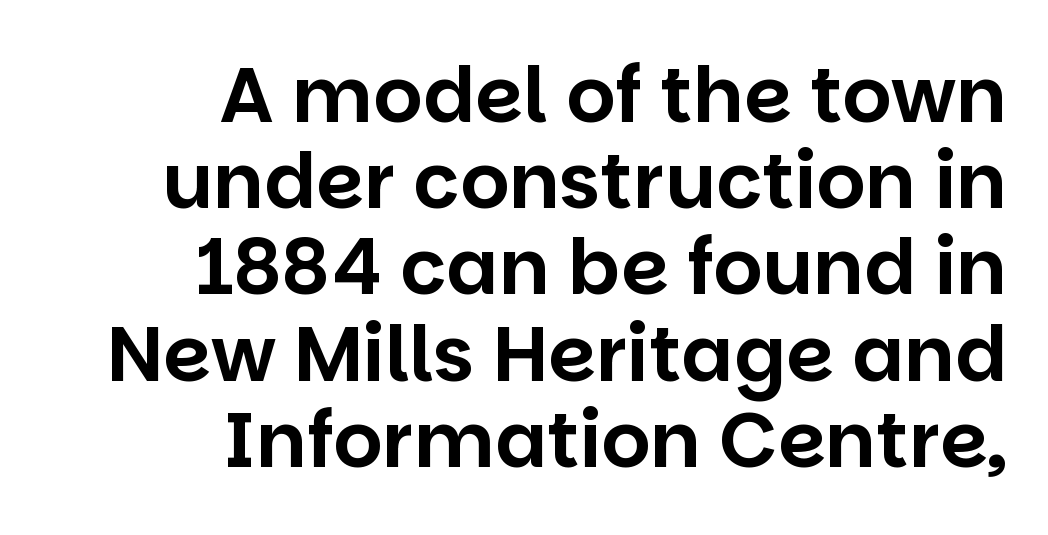
Q: Is the text italic (slanted)? A: No, it is upright.
Q: Is the typeface a serif or a sans-serif typeface? A: Sans-serif.
Q: Is the text underlined? A: No.
Q: How is the paragraph aligned? A: Right-aligned.
Q: Is the spacing between letters normal or unusually wide? A: Normal.
Q: Is the spacing between lines tight, normal or loose? A: Tight.
Q: Width (condensed, normal, or wide)? A: Normal.
Q: Stroke contrast? A: Low.
Q: x-height? A: Large.
Q: Monospaced? A: No.
